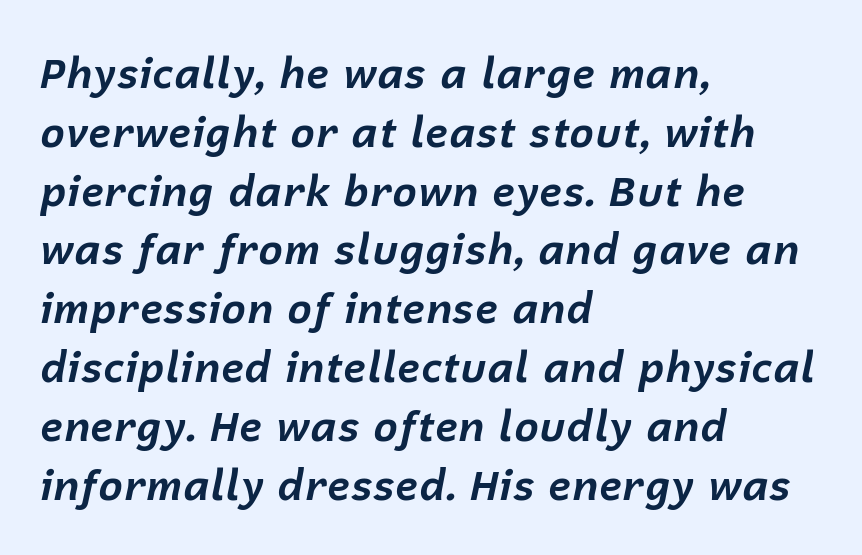
The letters advance in unequal steps, a hallmark of proportional type. Students, note that the glyphs here touch the page at normal intervals. Reading down the block, your eye returns to a fixed left position each line. The sample has been set heavy, in full bold.
